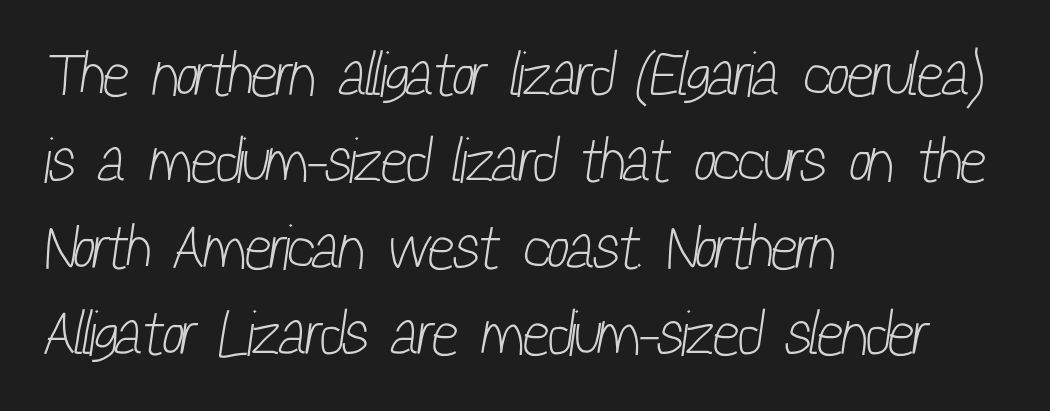
Q: Is the text bold? A: No.
Q: Is the typeface a serif or a sans-serif typeface? A: Sans-serif.
Q: Is the text underlined? A: No.
Q: How is the paragraph aligned? A: Left-aligned.
Q: Is the spacing between letters normal or unusually wide? A: Normal.
Q: Is the spacing between lines tight, normal or loose? A: Normal.
Q: Width (condensed, normal, or wide)? A: Condensed.
Q: Stroke contrast? A: Low.
Q: x-height? A: Medium.
Q: Monospaced? A: No.
